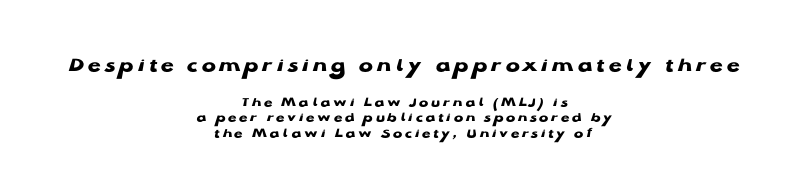
The image shows 21 px bold type, upright; set centered, tight line spacing (1.1x), not underlined; the first (top) block is 1.5x larger.
